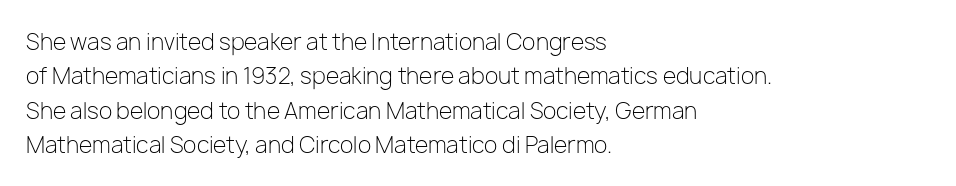
{"italic": "no", "bold": "no", "underline": "no", "align": "left", "line_spacing": "normal", "line_spacing_ratio": 1.56, "letter_spacing": "normal", "letter_spacing_em": 0.0, "glyph_px": 22}
